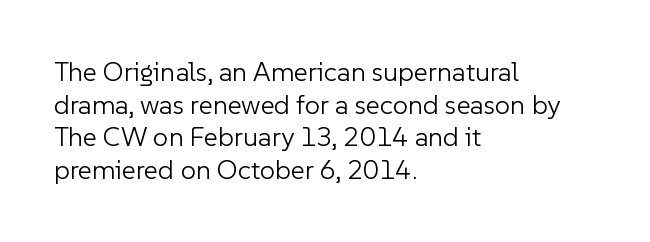
Q: Is the text bold? A: No.
Q: Is the text italic (slanted)? A: No, it is upright.
Q: Is the text underlined? A: No.
Q: How is the paragraph aligned? A: Left-aligned.
Q: Is the spacing between letters normal or unusually wide? A: Normal.
